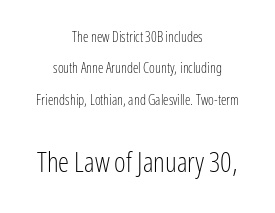
Q: Is the text bold? A: No.
Q: Is the text italic (slanted)? A: No, it is upright.
Q: Is the typeface a serif or a sans-serif typeface? A: Sans-serif.
Q: Is the text underlined? A: No.
Q: How is the paragraph aligned? A: Centered.
Q: Is the spacing between letters normal or unusually wide? A: Normal.
Q: Is the spacing between lines tight, normal or loose? A: Loose.
Q: Which block of text is set in a larger size, the first (top) or the second (bottom)? A: The second (bottom) one.
Q: Width (condensed, normal, or wide)? A: Condensed.
Q: Stroke contrast? A: Low.
Q: x-height? A: Medium.
Q: Monospaced? A: No.
